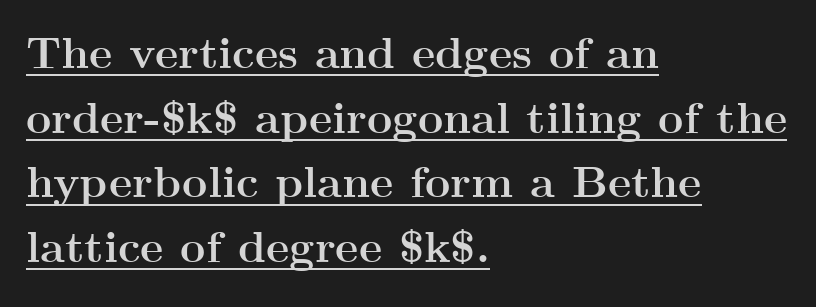
The image shows 44 px semibold, wide serif type, upright; set left-aligned, normal line spacing (1.47x), normal letter spacing, underlined; medium stroke contrast and a small x-height.
